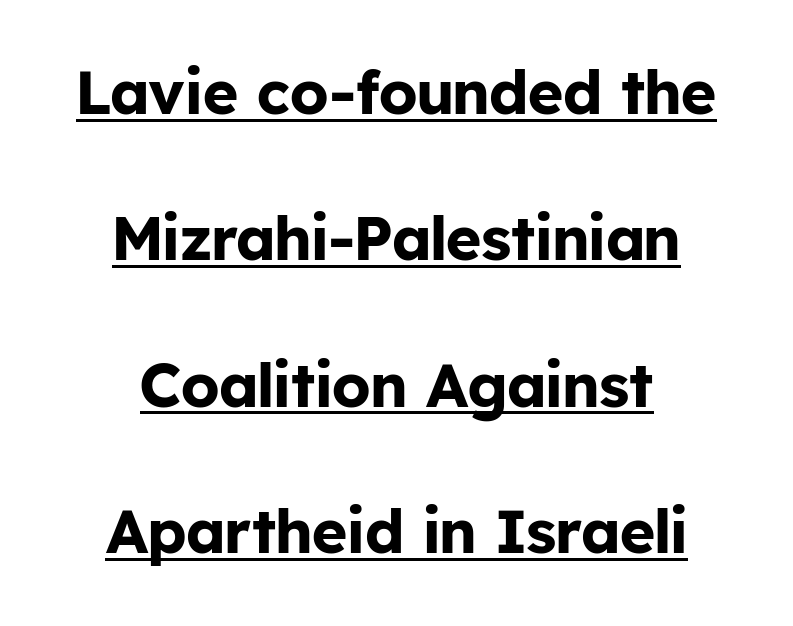
The image shows 61 px bold sans-serif type, upright; set centered, loose line spacing (2.4x), normal letter spacing, underlined; low stroke contrast and a medium x-height.
